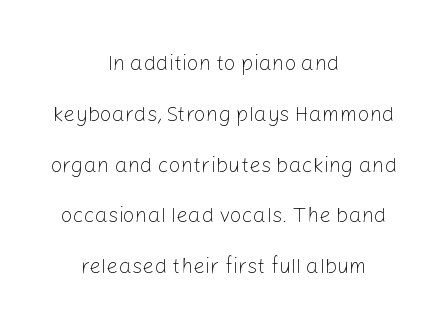
Q: Is the text bold? A: No.
Q: Is the text italic (slanted)? A: No, it is upright.
Q: Is the text underlined? A: No.
Q: How is the paragraph aligned? A: Centered.
Q: Is the spacing between letters normal or unusually wide? A: Normal.
Q: Is the spacing between lines tight, normal or loose? A: Loose.
